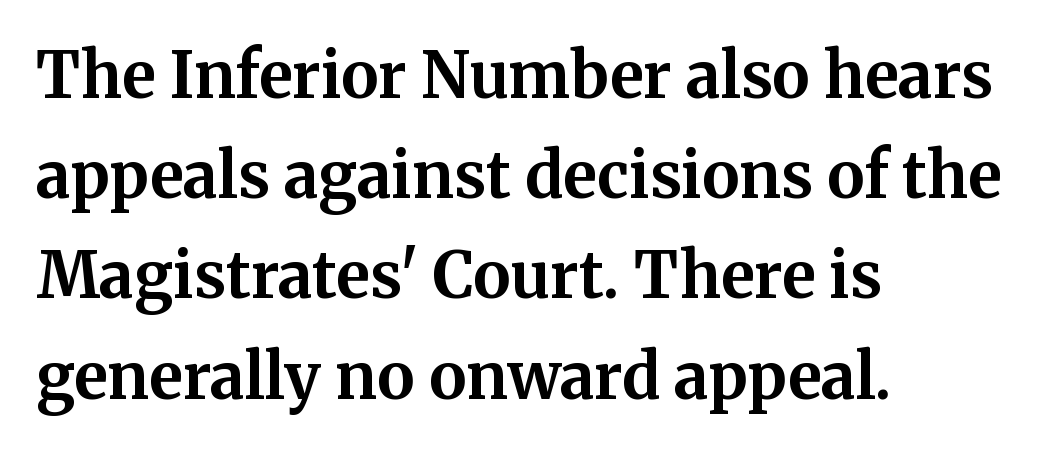
The image shows 63 px bold serif type, upright; set left-aligned, normal line spacing (1.59x), normal letter spacing, not underlined; medium stroke contrast and a medium x-height.
